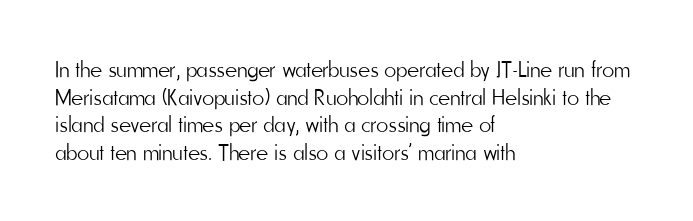
Q: Is the text bold? A: No.
Q: Is the text italic (slanted)? A: No, it is upright.
Q: Is the text underlined? A: No.
Q: How is the paragraph aligned? A: Left-aligned.
Q: Is the spacing between letters normal or unusually wide? A: Normal.
